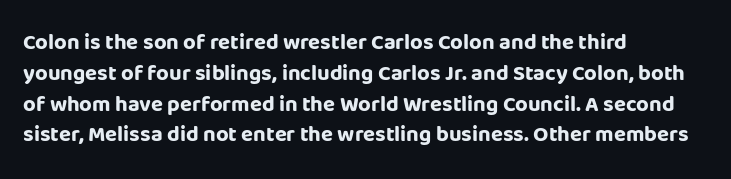
No italicization has been applied; the sample stays upright. The line-height multiplier appears to be the usual default. The face used here has the dense, thick strokes of a bold. Clear beneath every line of the passage. Each word holds together tightly as a unit, with standard inter-letter gaps. The typesetter chose a ragged-right arrangement here.
